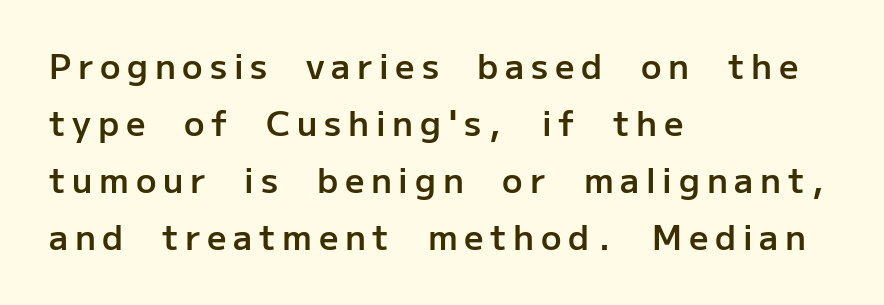
The image shows 34 px semibold sans-serif type, upright; set left-aligned, normal line spacing (1.68x), unusually wide letter spacing (+0.2 em), not underlined; low stroke contrast and a medium x-height.
